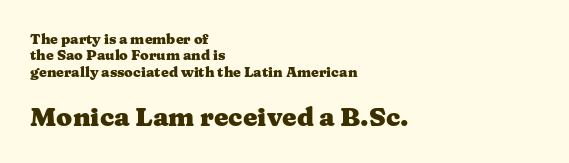
The image shows 26 px bold type, upright; set left-aligned, line spacing 1.17x, normal letter spacing, not underlined; the second (bottom) block is 1.86x larger.
